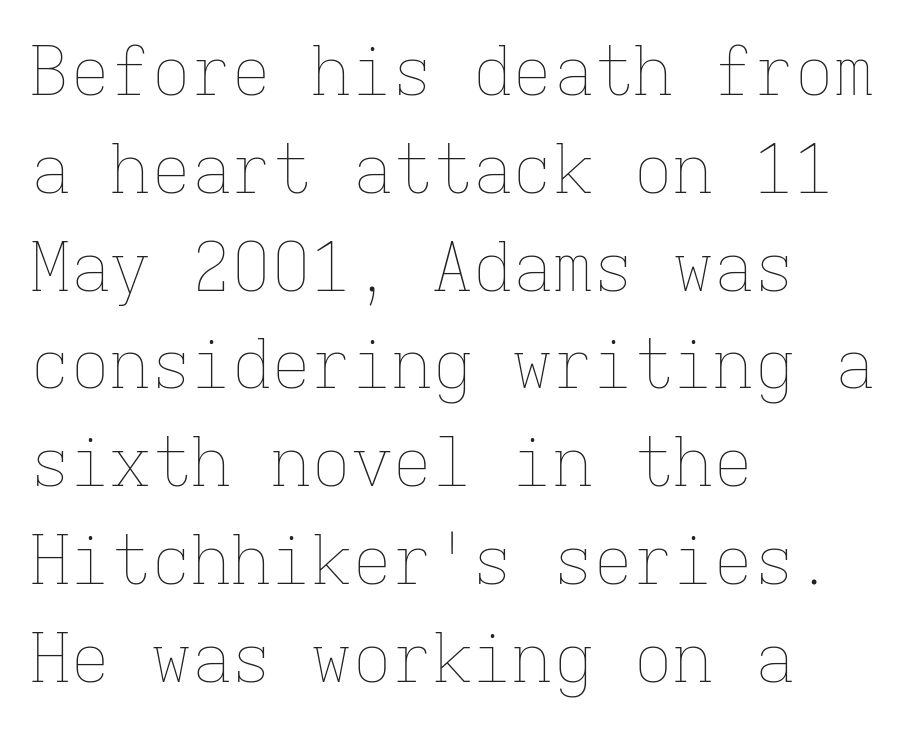
Q: Is the text bold? A: No.
Q: Is the text italic (slanted)? A: No, it is upright.
Q: Is the text underlined? A: No.
Q: How is the paragraph aligned? A: Left-aligned.
Q: Is the spacing between letters normal or unusually wide? A: Normal.
Q: Is the spacing between lines tight, normal or loose? A: Normal.
Q: Width (condensed, normal, or wide)? A: Normal.
Q: Stroke contrast? A: Low.
Q: x-height? A: Medium.
Q: Monospaced? A: Yes.
